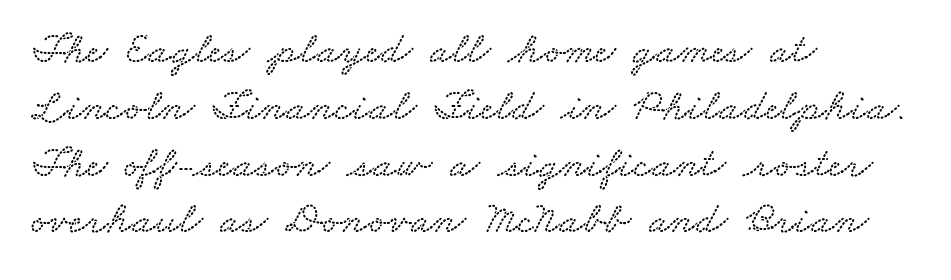
{"width": "wide", "stroke_contrast": "low", "x_height": "small", "monospaced": "no", "underline": "no", "align": "left", "line_spacing": "normal", "line_spacing_ratio": 1.29, "letter_spacing": "normal", "letter_spacing_em": 0.0, "glyph_px": 44}
